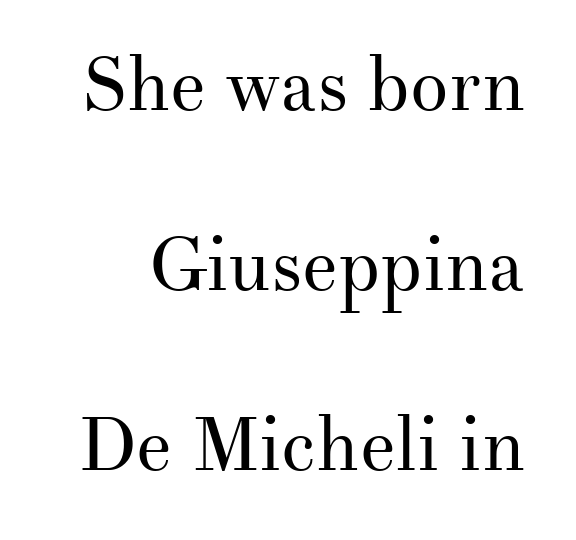
The image shows 76 px regular-weight serif type, upright; set loose line spacing (2.37x), normal letter spacing, not underlined; medium stroke contrast and a small x-height.
